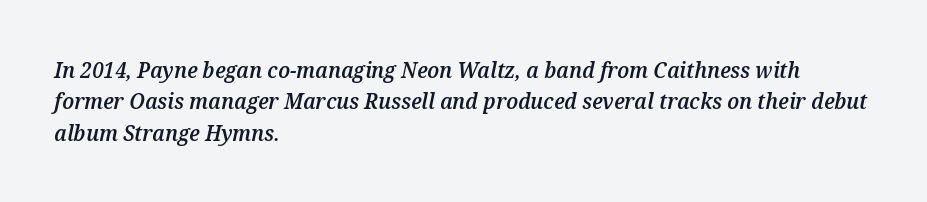
{"italic": "yes", "lean": "right", "slant_degrees": 12, "bold": "semi", "underline": "no", "align": "left", "line_spacing": "normal", "line_spacing_ratio": 1.43, "letter_spacing": "normal", "letter_spacing_em": 0.0, "glyph_px": 22}
